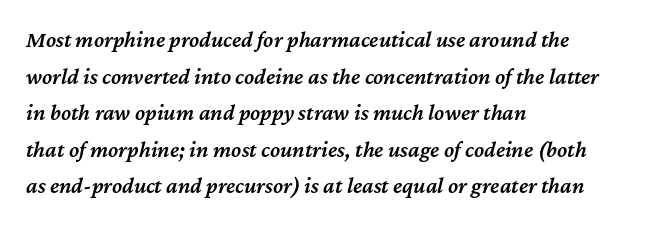
{"italic": "yes", "lean": "right", "slant_degrees": 12, "bold": "semi", "underline": "no", "align": "left", "line_spacing": "normal", "line_spacing_ratio": 1.59, "letter_spacing": "normal", "letter_spacing_em": 0.0, "glyph_px": 23}
